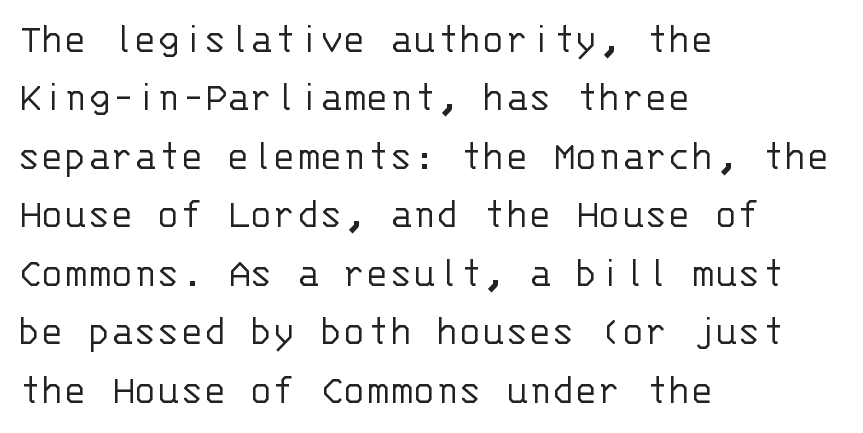
The image shows 43 px light sans-serif type, upright, monospaced; set left-aligned, normal line spacing (1.36x), normal letter spacing, not underlined; low stroke contrast and a large x-height.
